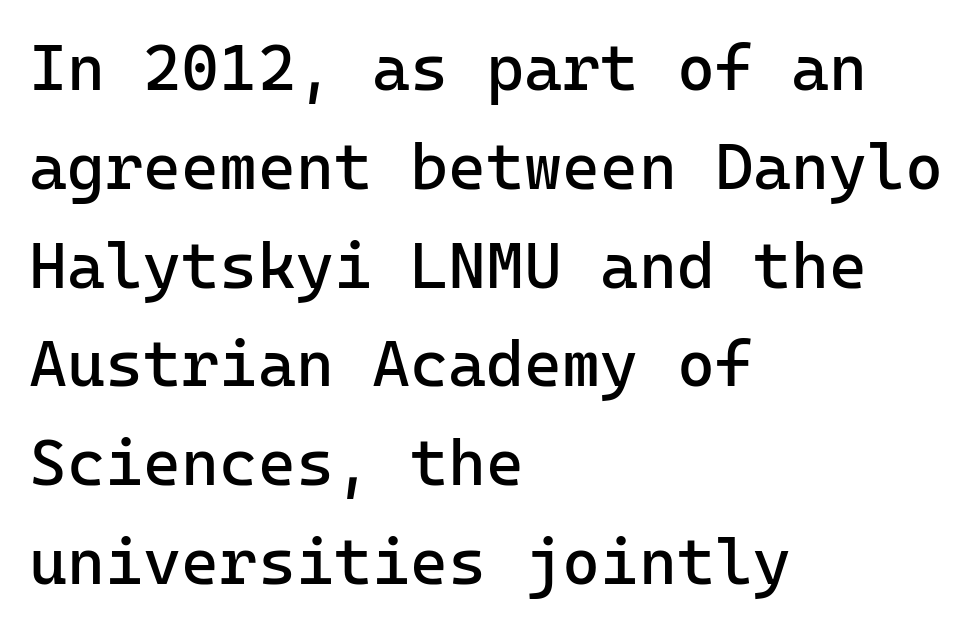
{"serif": "no", "italic": "no", "bold": "no", "weight": "regular", "width": "normal", "stroke_contrast": "low", "x_height": "medium", "monospaced": "yes", "underline": "no", "align": "left", "line_spacing": "normal", "line_spacing_ratio": 1.52, "letter_spacing": "normal", "letter_spacing_em": 0.0, "glyph_px": 65}
